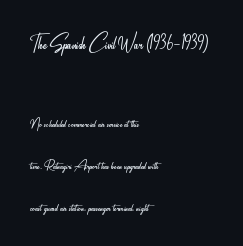
The image shows 26 px text type; set left-aligned, loose line spacing (2.45x), normal letter spacing, not underlined; the first (top) block is 1.53x larger.
